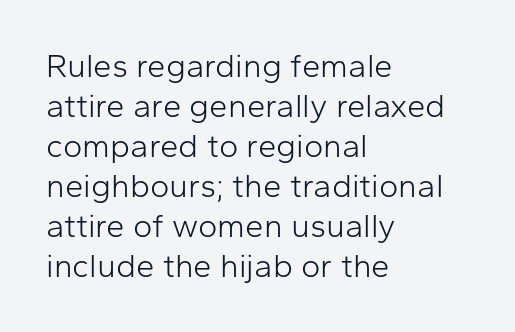
Stroke thickness stays within the range of a standard reading face or lighter. Lines of text with bare space underneath. The setting favours the left margin, as ordinary paragraphs usually do. Notice how the stems are strictly vertical — no italics here.
